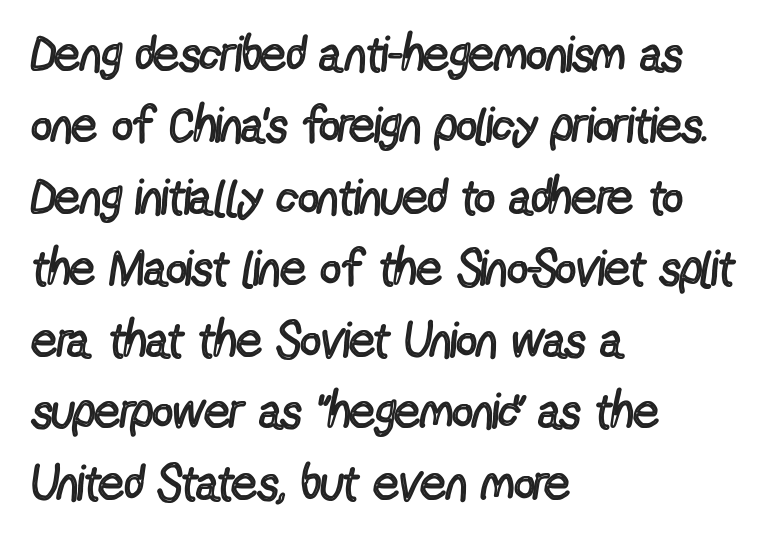
The image shows 50 px regular-weight, condensed sans-serif type; set left-aligned, normal line spacing (1.43x), normal letter spacing, not underlined; a medium x-height.
